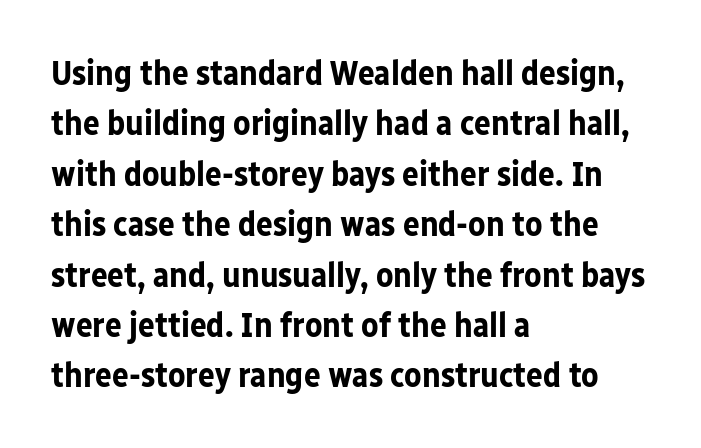
This rendering employs a face without finishing strokes, i.e., a sans-serif. How are the letters spaced? Ordinarily, with no added tracking. The lettering holds an erect, upright posture throughout. The foot of each line stays bare and open. Successive baselines arrive at the customary interval. The ragged edge is on the right, which tells us the setting is flush left.
